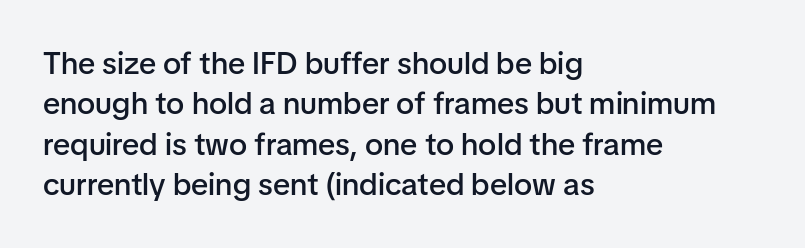
{"serif": "no", "italic": "no", "bold": "semi", "weight": "semibold", "width": "normal", "stroke_contrast": "low", "x_height": "medium", "monospaced": "no", "underline": "no", "align": "left", "line_spacing": "normal", "line_spacing_ratio": 1.3, "letter_spacing": "normal", "letter_spacing_em": 0.0, "glyph_px": 31}
